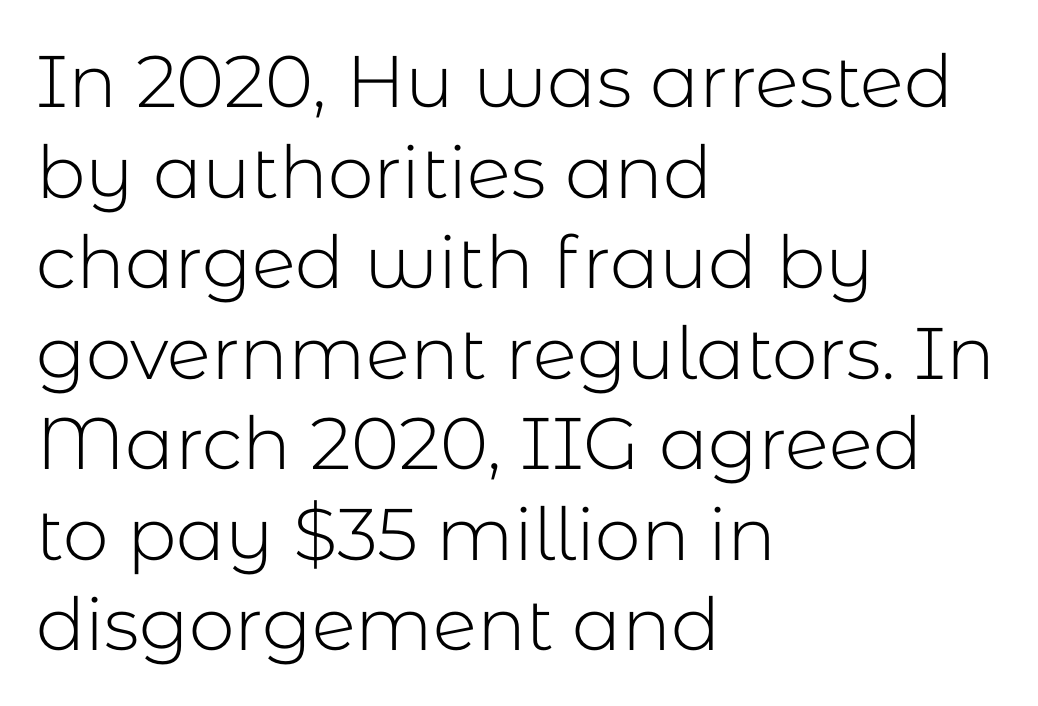
{"serif": "no", "italic": "no", "bold": "no", "weight": "light", "width": "normal", "stroke_contrast": "low", "x_height": "medium", "monospaced": "no", "underline": "no", "align": "left", "line_spacing_ratio": 1.24, "letter_spacing": "normal", "letter_spacing_em": 0.0, "glyph_px": 73}
